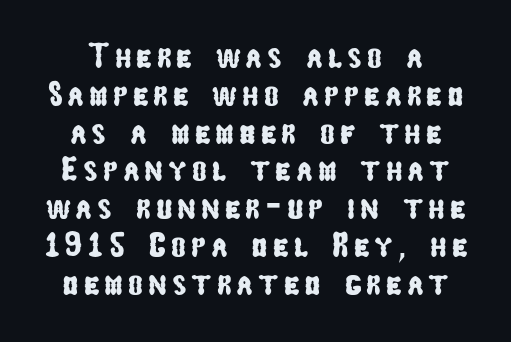
{"serif": "no", "width": "condensed", "stroke_contrast": "low", "x_height": "medium", "monospaced": "no", "underline": "no", "line_spacing": "tight", "line_spacing_ratio": 1.08, "glyph_px": 35}
